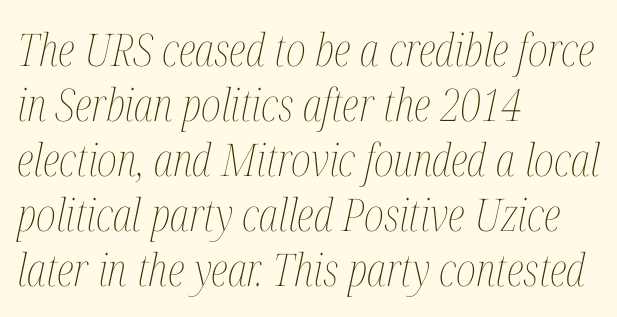
The image shows 45 px thin, condensed type, italic (leaning right); set left-aligned, line spacing 1.22x, normal letter spacing, not underlined; medium stroke contrast and a medium x-height.
